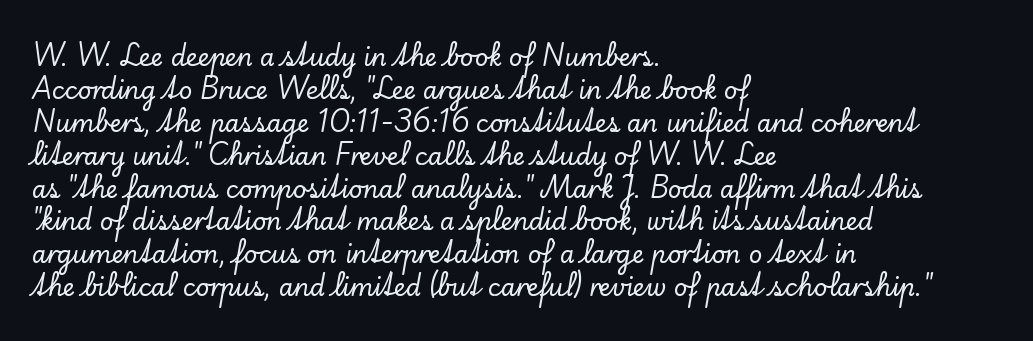
The image shows 24 px text type; set left-aligned, normal line spacing (1.37x), normal letter spacing, not underlined.
